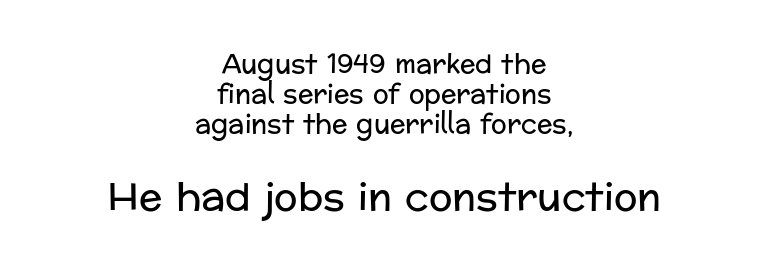
Q: Is the text bold? A: No.
Q: Is the text italic (slanted)? A: No, it is upright.
Q: Is the typeface a serif or a sans-serif typeface? A: Sans-serif.
Q: Is the text underlined? A: No.
Q: How is the paragraph aligned? A: Centered.
Q: Is the spacing between letters normal or unusually wide? A: Normal.
Q: Is the spacing between lines tight, normal or loose? A: Tight.
Q: Which block of text is set in a larger size, the first (top) or the second (bottom)? A: The second (bottom) one.
Q: Width (condensed, normal, or wide)? A: Normal.
Q: Stroke contrast? A: Low.
Q: x-height? A: Medium.
Q: Monospaced? A: No.
